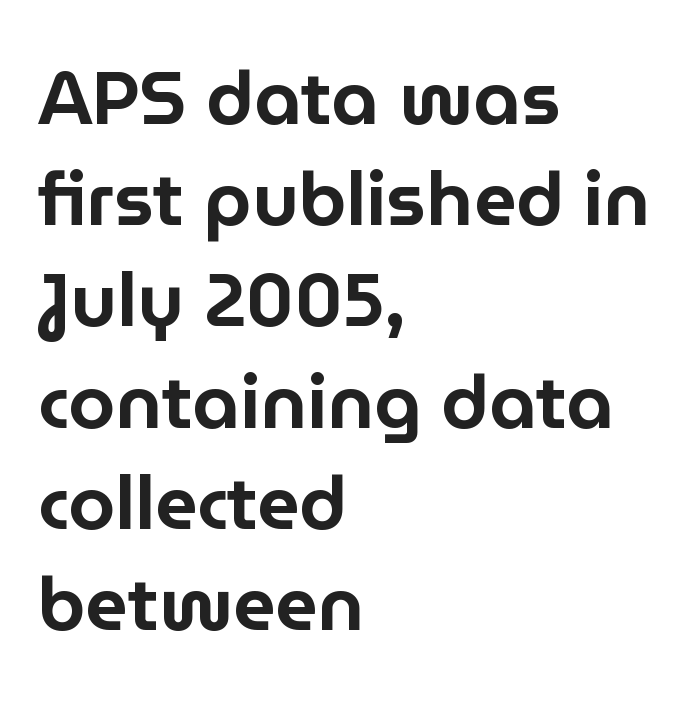
These lines are composed in type without serifs. Nobody drew a line under any word here. This sample has the flowing, uneven cadence of proportional lettering. Honestly, the letter spacing is just normal — you wouldn't notice it. Reading down the column, the eye jumps a familiar distance to each next line.
